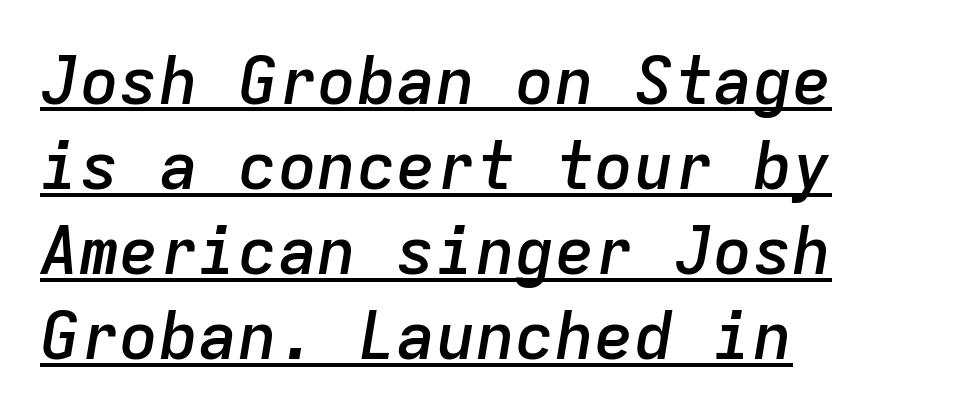
{"italic": "yes", "lean": "right", "slant_degrees": 9, "bold": "semi", "weight": "semibold", "width": "normal", "stroke_contrast": "low", "x_height": "medium", "monospaced": "yes", "underline": "yes", "align": "left", "line_spacing": "normal", "line_spacing_ratio": 1.29, "letter_spacing": "normal", "letter_spacing_em": 0.0, "glyph_px": 66}
